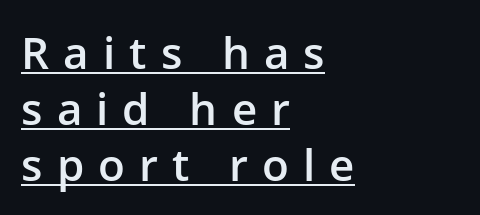
These lines stack with their left ends in a neat column. Notice the strokes are somewhat thickened but not fully heavy: this is a semibold. Note: no serifs on the glyphs. Is there much room between lines? A standard amount, neither cramped nor airy.
